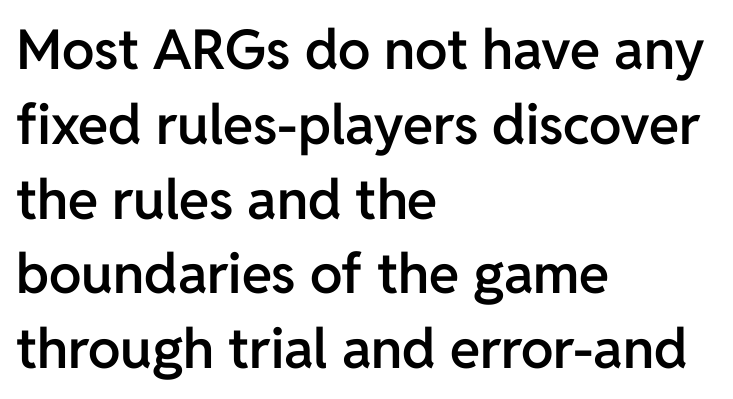
{"serif": "no", "italic": "no", "bold": "semi", "weight": "semibold", "width": "normal", "stroke_contrast": "low", "x_height": "medium", "monospaced": "no", "underline": "no", "align": "left", "line_spacing": "normal", "line_spacing_ratio": 1.36, "letter_spacing": "normal", "letter_spacing_em": 0.0, "glyph_px": 55}
